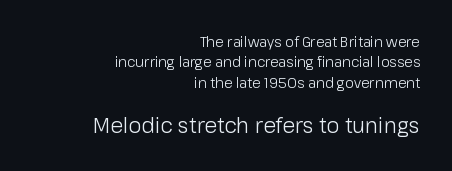
{"italic": "no", "bold": "no", "underline": "no", "align": "right", "line_spacing": "normal", "line_spacing_ratio": 1.45, "letter_spacing": "normal", "letter_spacing_em": 0.0, "larger_block": "second", "size_ratio": 1.5, "glyph_px": 21}
